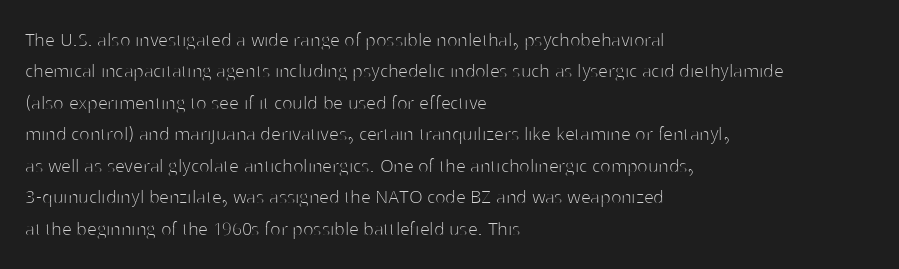
{"italic": "no", "bold": "no", "underline": "no", "align": "left", "line_spacing": "normal", "line_spacing_ratio": 1.43, "letter_spacing": "normal", "letter_spacing_em": 0.0, "glyph_px": 22}
